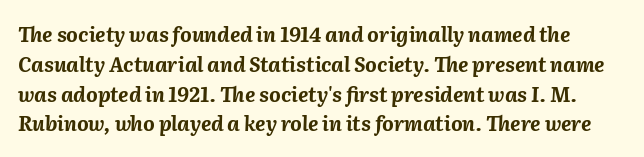
Q: Is the text bold? A: Yes.
Q: Is the text italic (slanted)? A: Yes, it leans right by about 2 degrees.
Q: Is the text underlined? A: No.
Q: Is the spacing between letters normal or unusually wide? A: Normal.
Q: Is the spacing between lines tight, normal or loose? A: Normal.
